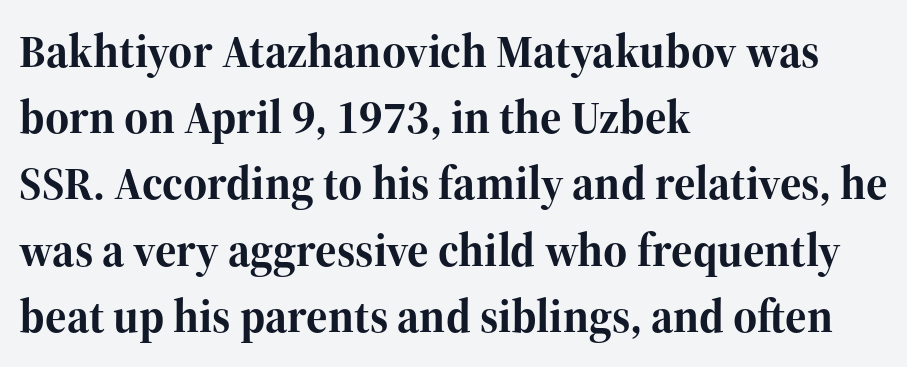
You'd pick this weight for a headline — it's a proper bold. In terms of leading, this rendering sits right in the middle. Every character sits straight up, as roman type does. A serif font was chosen for this passage. These lines keep a tight, regular rhythm from letter to letter. Each row of text sits above clean, open space.
